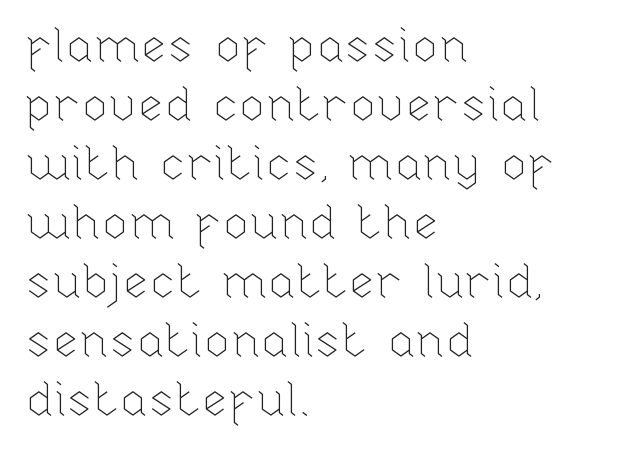
The rendering anchors every line to the left-hand side. Varying glyph widths throughout — classic text-font behaviour. Honestly, there is no underline to notice here at all. Does the lettering tilt? It doesn't — this is upright. No extra ink here — the face is not bold. What stands out about the letter spacing? Nothing — it is the standard amount.
